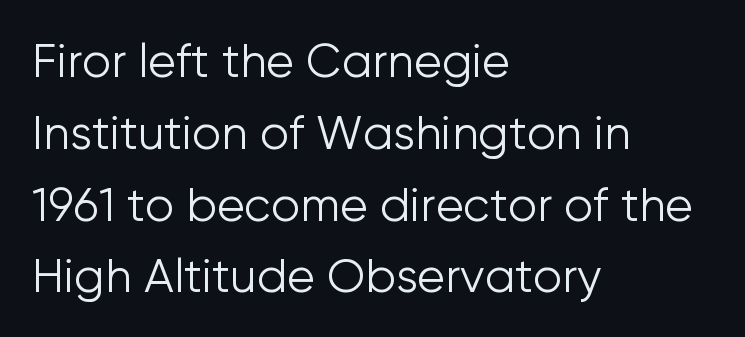
{"serif": "no", "italic": "no", "bold": "no", "weight": "light", "width": "normal", "stroke_contrast": "low", "x_height": "medium", "monospaced": "no", "underline": "no", "align": "left", "line_spacing": "normal", "line_spacing_ratio": 1.56, "letter_spacing": "normal", "letter_spacing_em": 0.0, "glyph_px": 46}
